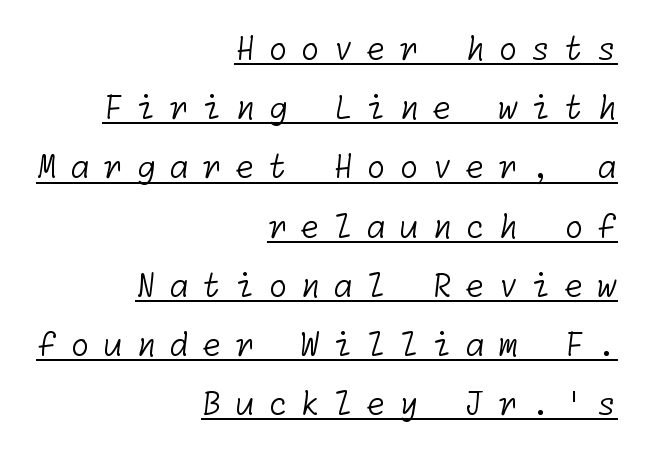
{"serif": "no", "bold": "no", "weight": "light", "width": "normal", "stroke_contrast": "low", "x_height": "medium", "underline": "yes", "align": "right", "line_spacing_ratio": 1.85, "letter_spacing": "wide", "letter_spacing_em": 0.41, "glyph_px": 32}
